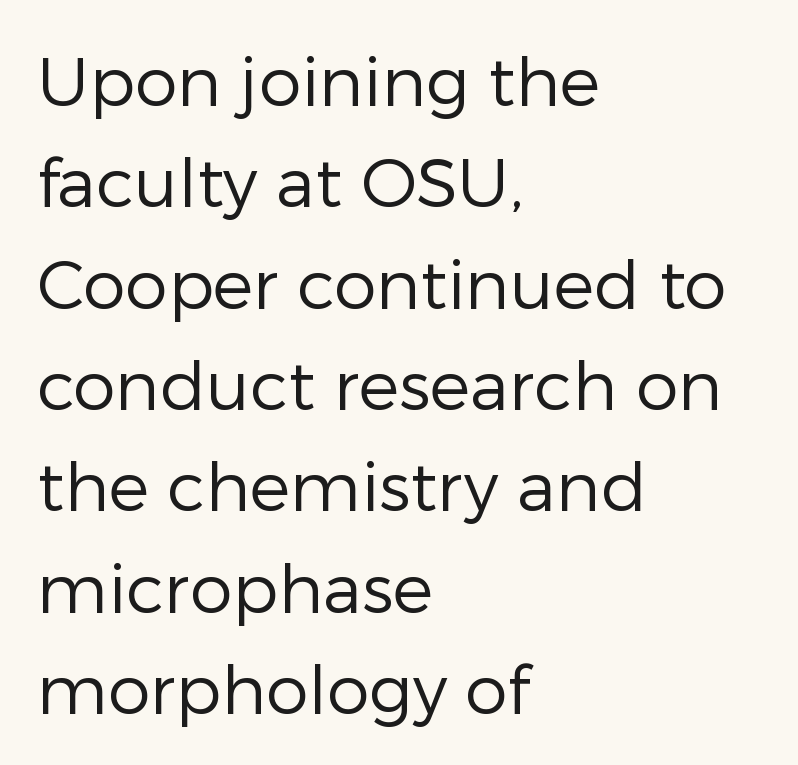
Q: Is the text bold? A: No.
Q: Is the text italic (slanted)? A: No, it is upright.
Q: Is the typeface a serif or a sans-serif typeface? A: Sans-serif.
Q: Is the text underlined? A: No.
Q: How is the paragraph aligned? A: Left-aligned.
Q: Is the spacing between letters normal or unusually wide? A: Normal.
Q: Is the spacing between lines tight, normal or loose? A: Normal.
Q: Width (condensed, normal, or wide)? A: Normal.
Q: Stroke contrast? A: Low.
Q: x-height? A: Medium.
Q: Monospaced? A: No.
